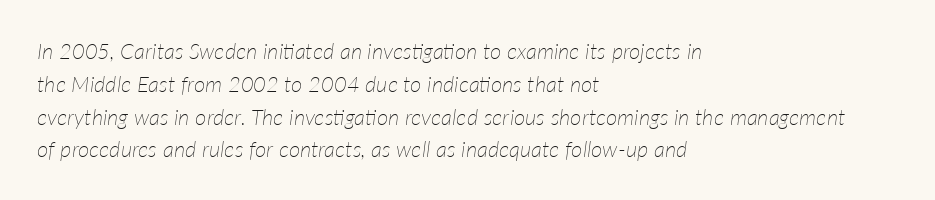
Q: Is the text bold? A: No.
Q: Is the text italic (slanted)? A: Yes, it leans right by about 7 degrees.
Q: Is the text underlined? A: No.
Q: How is the paragraph aligned? A: Left-aligned.
Q: Is the spacing between letters normal or unusually wide? A: Normal.
Q: Is the spacing between lines tight, normal or loose? A: Normal.
